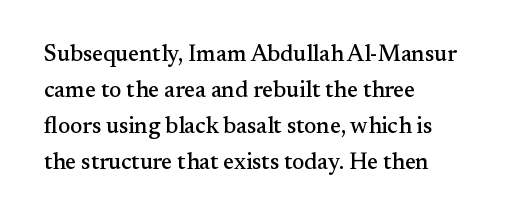
The image shows 23 px text type, upright; set left-aligned, normal line spacing (1.56x), normal letter spacing, not underlined.
